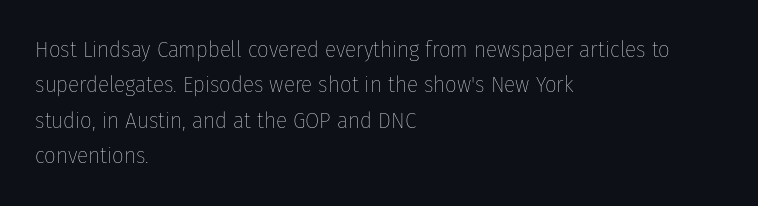
The face looks like a standard text weight, possibly lighter. Vertical strokes here are truly vertical. These lines keep a tight, regular rhythm from letter to letter. Leading matches the norm, producing a regular column. Left-aligned paragraph, ragged on the right. The space directly below the letters is spotless.
